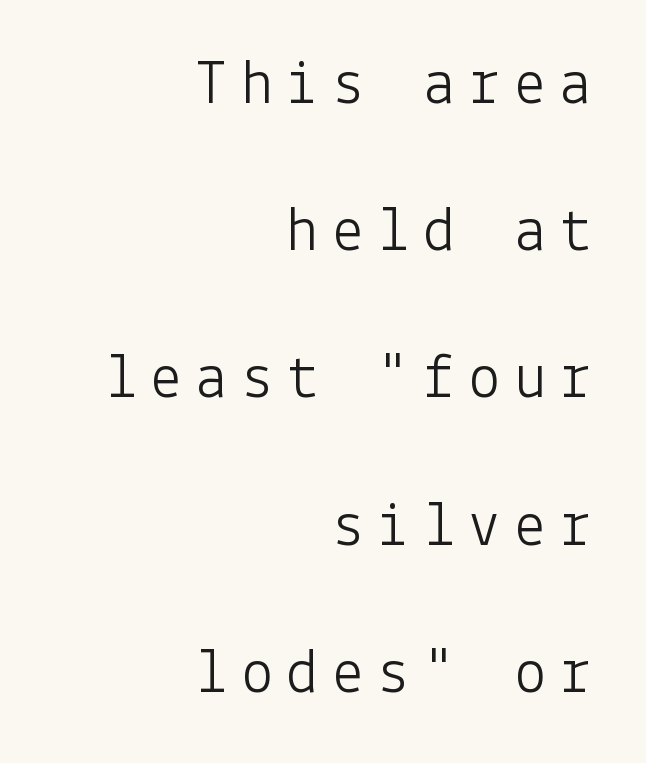
Q: Is the text bold? A: No.
Q: Is the text italic (slanted)? A: No, it is upright.
Q: Is the typeface a serif or a sans-serif typeface? A: Sans-serif.
Q: Is the text underlined? A: No.
Q: How is the paragraph aligned? A: Right-aligned.
Q: Is the spacing between letters normal or unusually wide? A: Unusually wide.
Q: Is the spacing between lines tight, normal or loose? A: Loose.
Q: Width (condensed, normal, or wide)? A: Normal.
Q: Stroke contrast? A: Low.
Q: x-height? A: Medium.
